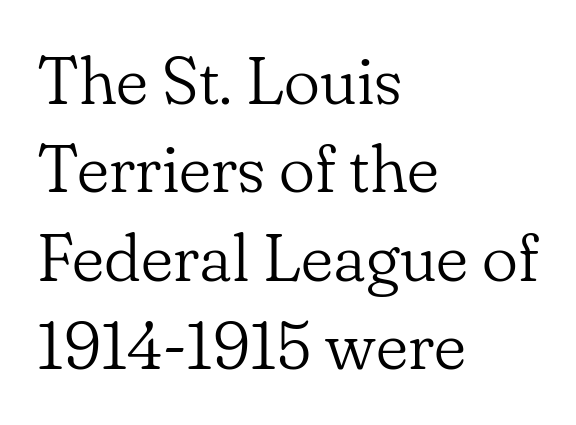
Line starts are locked; line ends wander. The passage shown is not bold in any degree. These lines sit exactly where default settings would place them. Between one letter and the next there's only the usual sliver of space. Character widths vary here, with narrow letters taking less room than wide ones.
